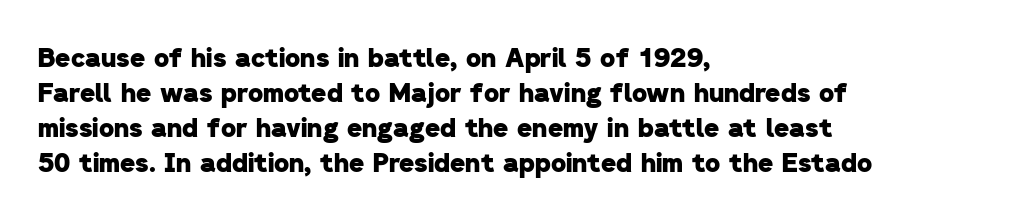
{"bold": "yes", "underline": "no", "align": "left", "line_spacing": "normal", "line_spacing_ratio": 1.35, "letter_spacing": "normal", "letter_spacing_em": 0.0, "glyph_px": 26}
